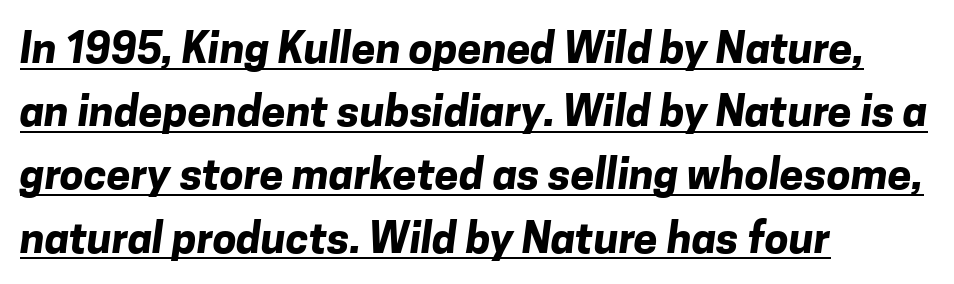
Q: Is the text bold? A: Yes.
Q: Is the typeface a serif or a sans-serif typeface? A: Sans-serif.
Q: Is the text underlined? A: Yes.
Q: How is the paragraph aligned? A: Left-aligned.
Q: Is the spacing between letters normal or unusually wide? A: Normal.
Q: Is the spacing between lines tight, normal or loose? A: Normal.
Q: Width (condensed, normal, or wide)? A: Normal.
Q: Stroke contrast? A: Low.
Q: x-height? A: Medium.
Q: Monospaced? A: No.
